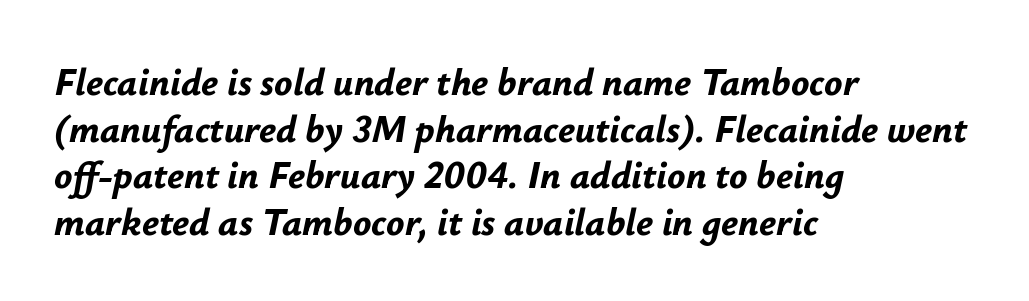
The passage shown is typed in a proportional face where columns would drift. Italic: yes, the glyphs are oblique. The ragged edge is on the right, which tells us the setting is flush left. Honestly, there is no underline to notice here at all. A full-strength bold gives these letters their thick strokes.
